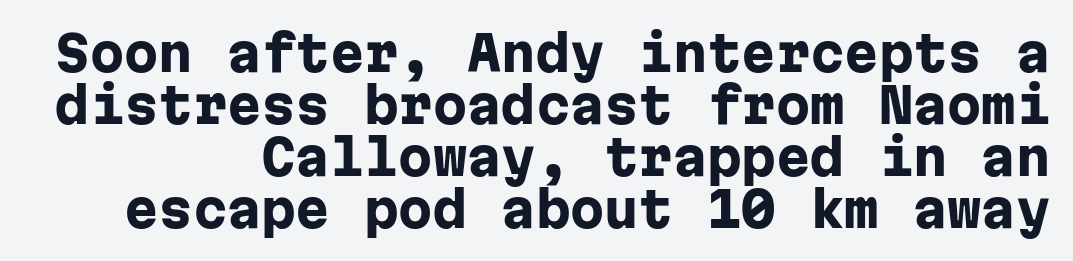
The characters look thick and weighty, a clear bold. How would I describe the line gaps? Narrow and economical. Quick note: not italic, upright. Grotesque or geometric, the face here clearly has no serifs.
